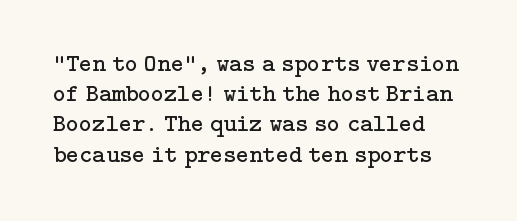
{"italic": "no", "bold": "no", "underline": "no", "line_spacing_ratio": 1.21, "letter_spacing": "normal", "letter_spacing_em": 0.0, "glyph_px": 25}
